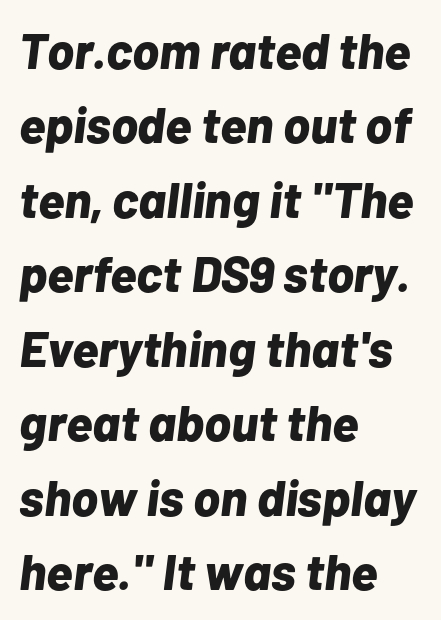
{"italic": "yes", "lean": "right", "slant_degrees": 7, "bold": "yes", "weight": "bold", "width": "normal", "stroke_contrast": "low", "x_height": "medium", "monospaced": "no", "underline": "no", "align": "left", "line_spacing": "normal", "line_spacing_ratio": 1.49, "letter_spacing": "normal", "letter_spacing_em": 0.0, "glyph_px": 50}
